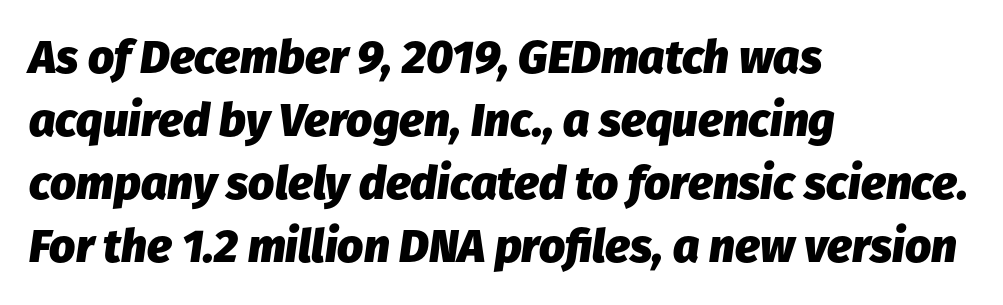
The image shows 46 px heavy type, italic (leaning right); set left-aligned, normal line spacing (1.37x), normal letter spacing, not underlined; low stroke contrast and a medium x-height.
